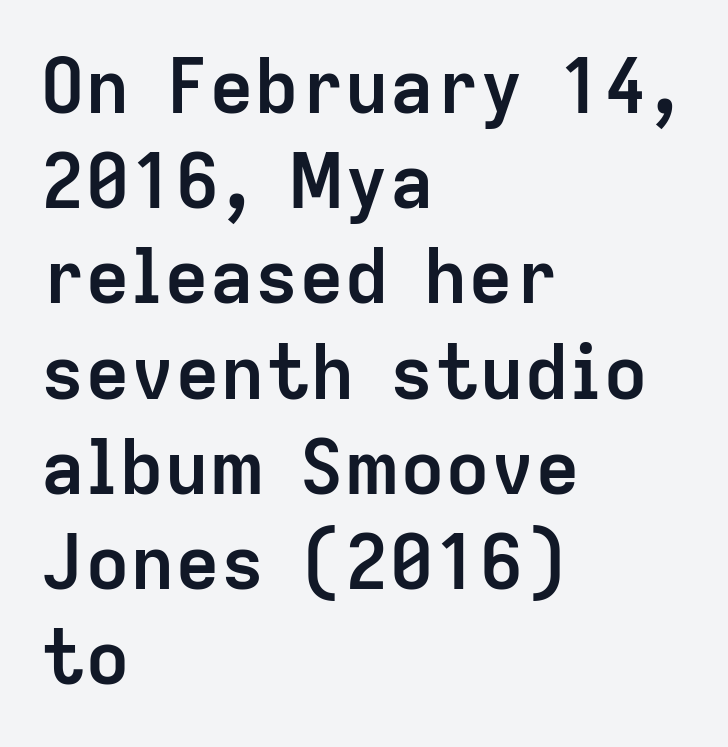
The image shows 75 px semibold sans-serif type, upright; set left-aligned, normal line spacing (1.27x), normal letter spacing, not underlined; low stroke contrast and a medium x-height.
